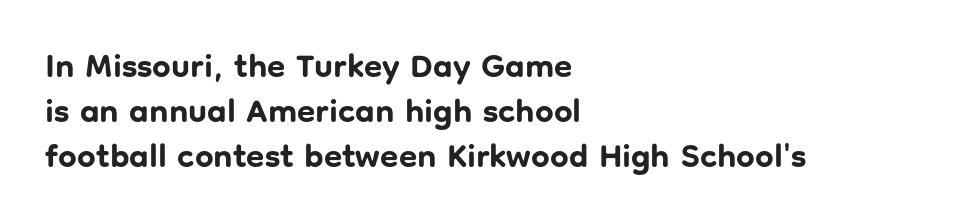
{"serif": "no", "italic": "no", "bold": "yes", "weight": "bold", "width": "normal", "stroke_contrast": "low", "x_height": "medium", "monospaced": "no", "underline": "no", "align": "left", "line_spacing": "normal", "line_spacing_ratio": 1.36, "letter_spacing": "normal", "letter_spacing_em": 0.0, "glyph_px": 33}
